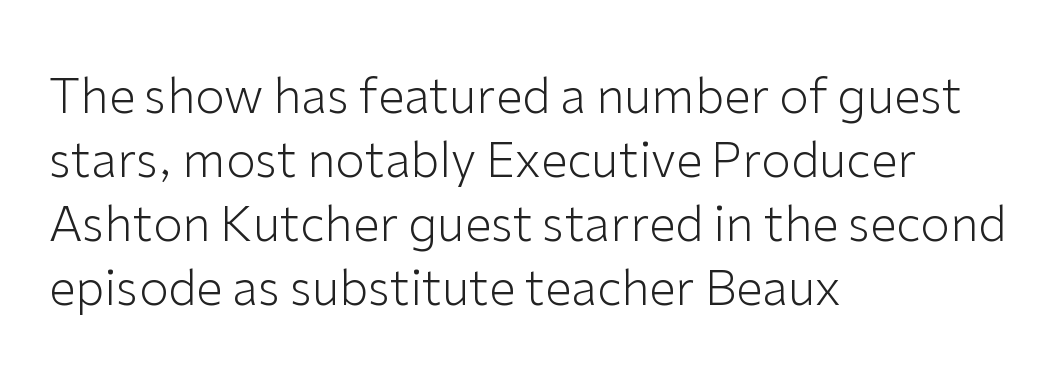
{"serif": "no", "italic": "no", "bold": "no", "weight": "light", "width": "normal", "stroke_contrast": "low", "x_height": "medium", "monospaced": "no", "underline": "no", "align": "left", "line_spacing": "normal", "line_spacing_ratio": 1.33, "letter_spacing": "normal", "letter_spacing_em": 0.0, "glyph_px": 48}
